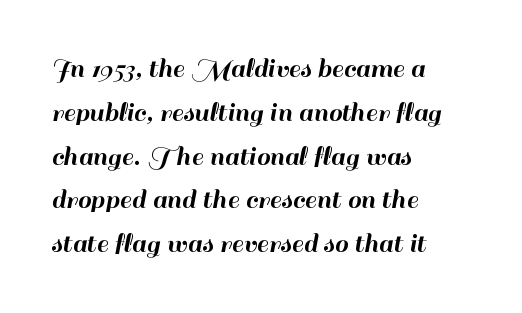
A typesetter would call this proportional, since set widths differ per character. Horizontal bands of white between lines are of average thickness. Nobody touched the tracking dial on this one. In terms of letterform style, serifs are entirely absent. Alignment: flush left.
